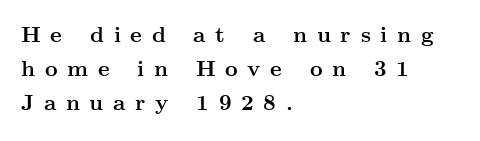
{"italic": "no", "bold": "yes", "underline": "no", "align": "left", "line_spacing": "normal", "line_spacing_ratio": 1.55, "letter_spacing": "wide", "letter_spacing_em": 0.44, "glyph_px": 22}
